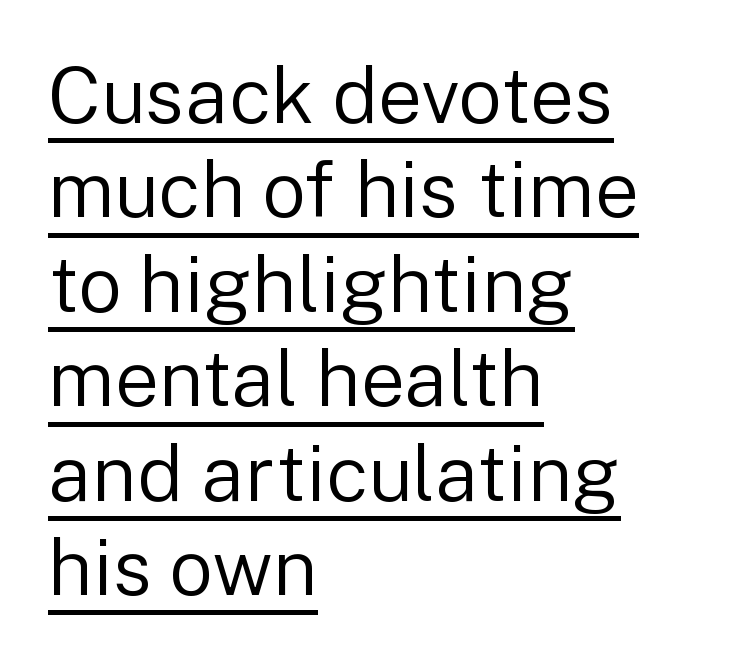
This rendering features underlined lettering. Where is the straight margin? On the left. Inter-character spacing is left at the font's built-in metrics. The lettering stays uniformly vertical, giving the passage a roman look.
